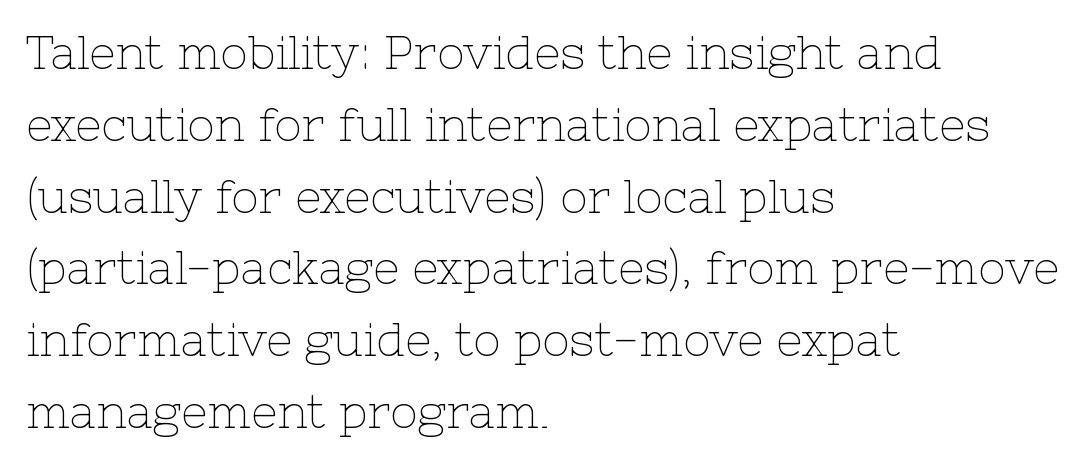
Q: Is the text bold? A: No.
Q: Is the text italic (slanted)? A: No, it is upright.
Q: Is the typeface a serif or a sans-serif typeface? A: Serif.
Q: Is the text underlined? A: No.
Q: How is the paragraph aligned? A: Left-aligned.
Q: Is the spacing between letters normal or unusually wide? A: Normal.
Q: Is the spacing between lines tight, normal or loose? A: Normal.
Q: Width (condensed, normal, or wide)? A: Normal.
Q: Stroke contrast? A: Low.
Q: x-height? A: Medium.
Q: Monospaced? A: No.
